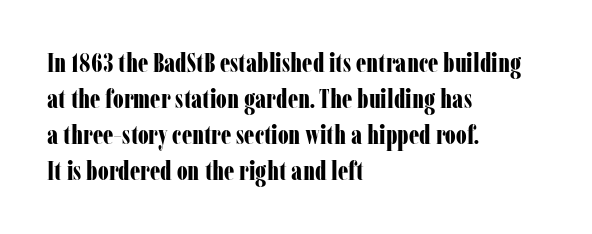
The image shows 26 px bold type, upright; set left-aligned, normal line spacing (1.38x), normal letter spacing, not underlined.
